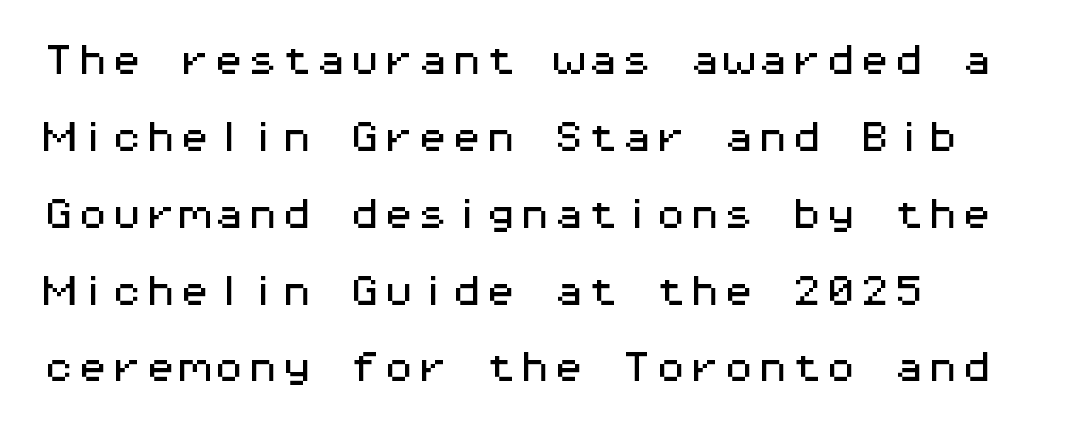
{"serif": "no", "italic": "no", "width": "wide", "stroke_contrast": "medium", "x_height": "medium", "monospaced": "yes", "underline": "no", "align": "left", "line_spacing": "loose", "line_spacing_ratio": 2.26, "letter_spacing": "normal", "letter_spacing_em": 0.0, "glyph_px": 34}
